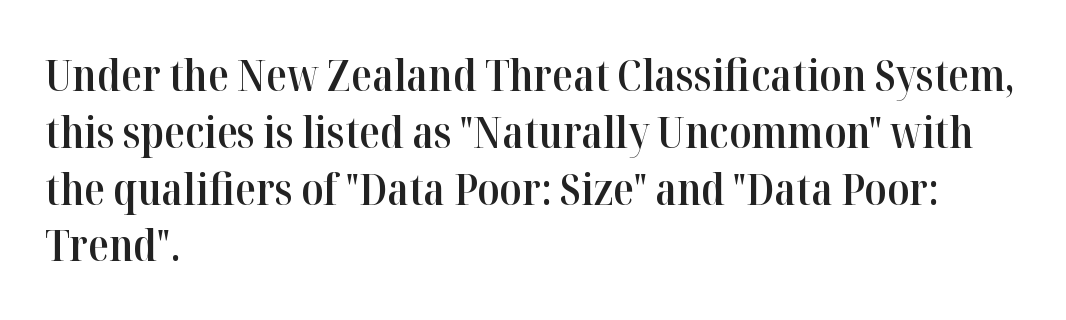
{"serif": "yes", "italic": "no", "bold": "semi", "weight": "semibold", "width": "normal", "stroke_contrast": "high", "x_height": "medium", "monospaced": "no", "underline": "no", "align": "left", "line_spacing": "normal", "line_spacing_ratio": 1.32, "letter_spacing": "normal", "letter_spacing_em": 0.0, "glyph_px": 43}
